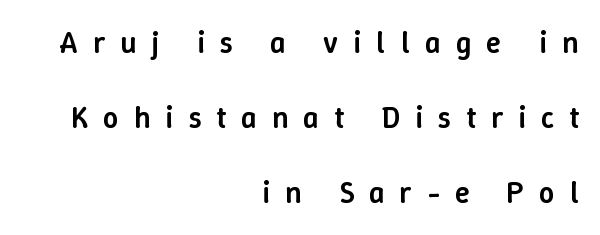
The image shows 31 px semibold type, upright; set right-aligned, loose line spacing (2.42x), unusually wide letter spacing (+0.48 em), not underlined; low stroke contrast and a medium x-height.
